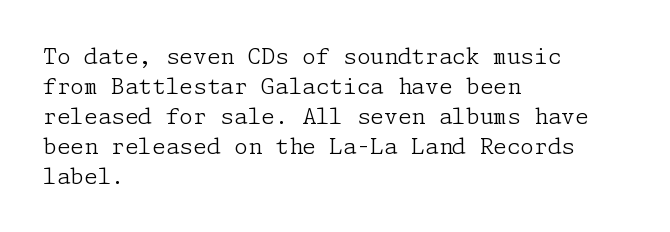
The image shows 22 px text type, upright; set left-aligned, normal line spacing (1.36x), normal letter spacing, not underlined.
